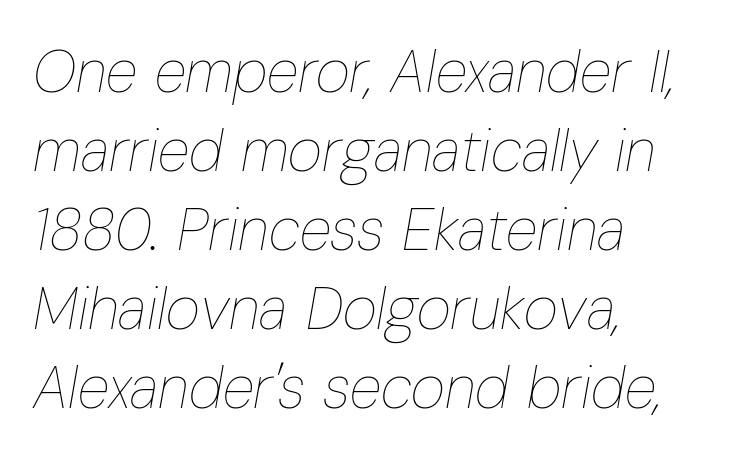
The glyphs are unaccompanied by any horizontal stroke below them. Heaviness? Minimal to ordinary, like unemphasized prose. Whoever set this chose a conventional vertical rhythm. A typesetter would call this zero additional tracking. Where is the straight margin? On the left.
